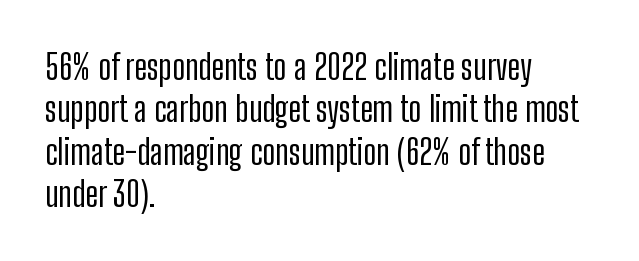
The image shows 35 px condensed sans-serif type, upright; set left-aligned, line spacing 1.21x, normal letter spacing, not underlined; low stroke contrast and a medium x-height.
